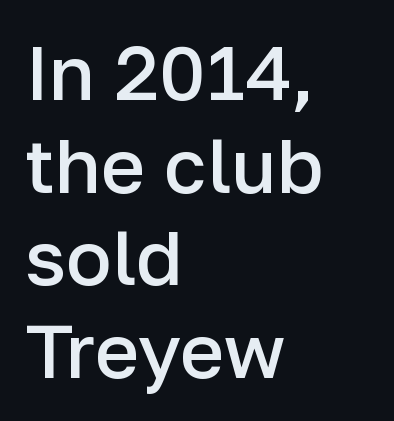
Q: Is the text bold? A: Semi-bold.
Q: Is the text italic (slanted)? A: No, it is upright.
Q: Is the typeface a serif or a sans-serif typeface? A: Sans-serif.
Q: Is the text underlined? A: No.
Q: How is the paragraph aligned? A: Left-aligned.
Q: Is the spacing between letters normal or unusually wide? A: Normal.
Q: Width (condensed, normal, or wide)? A: Normal.
Q: Stroke contrast? A: Low.
Q: x-height? A: Medium.
Q: Monospaced? A: No.
